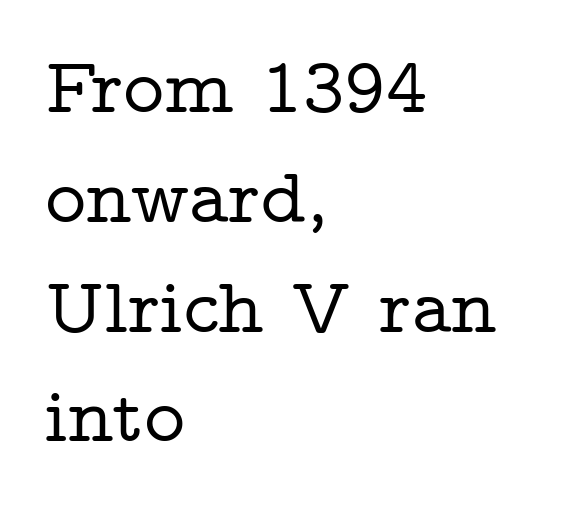
Q: Is the text italic (slanted)? A: No, it is upright.
Q: Is the typeface a serif or a sans-serif typeface? A: Serif.
Q: Is the text underlined? A: No.
Q: How is the paragraph aligned? A: Left-aligned.
Q: Is the spacing between letters normal or unusually wide? A: Normal.
Q: Is the spacing between lines tight, normal or loose? A: Normal.
Q: Width (condensed, normal, or wide)? A: Wide.
Q: Stroke contrast? A: Low.
Q: x-height? A: Medium.
Q: Monospaced? A: No.
